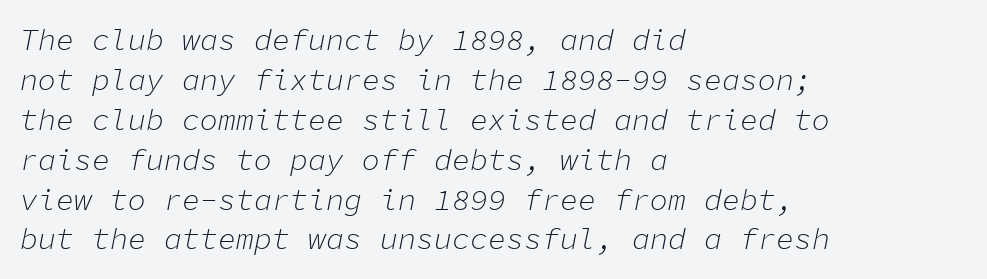
Q: Is the text bold? A: No.
Q: Is the text italic (slanted)? A: Yes, it leans right by about 11 degrees.
Q: Is the text underlined? A: No.
Q: How is the paragraph aligned? A: Left-aligned.
Q: Is the spacing between letters normal or unusually wide? A: Normal.
Q: Is the spacing between lines tight, normal or loose? A: Normal.
Q: Width (condensed, normal, or wide)? A: Normal.
Q: Stroke contrast? A: Low.
Q: x-height? A: Medium.
Q: Monospaced? A: Yes.
